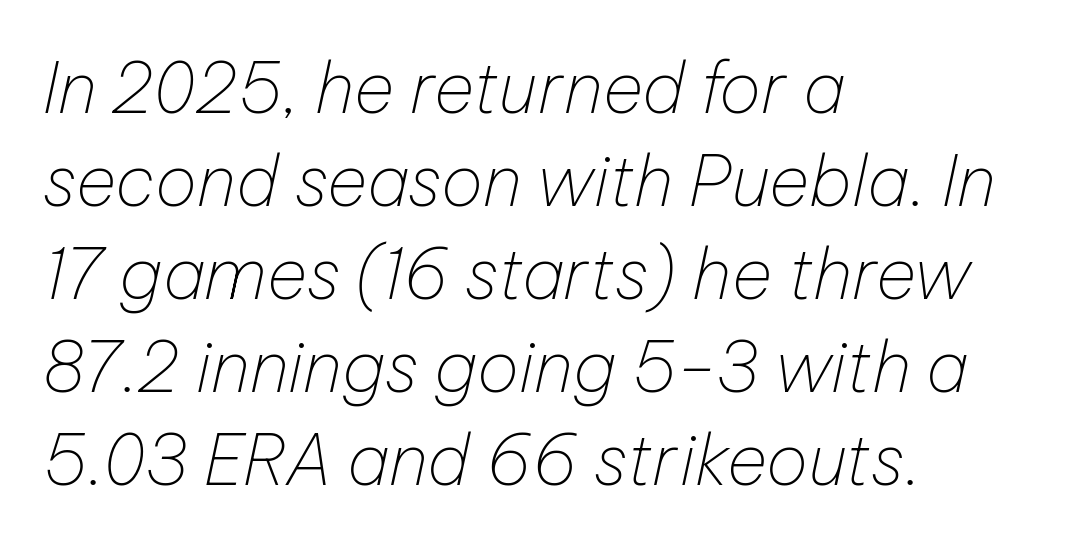
Q: Is the text bold? A: No.
Q: Is the text italic (slanted)? A: Yes, it leans right by about 12 degrees.
Q: Is the text underlined? A: No.
Q: How is the paragraph aligned? A: Left-aligned.
Q: Is the spacing between letters normal or unusually wide? A: Normal.
Q: Is the spacing between lines tight, normal or loose? A: Normal.
Q: Width (condensed, normal, or wide)? A: Normal.
Q: Stroke contrast? A: Low.
Q: x-height? A: Medium.
Q: Monospaced? A: No.
